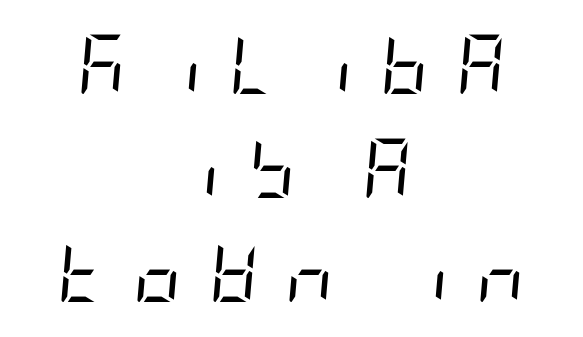
Q: Is the text bold? A: No.
Q: Is the text italic (slanted)? A: Yes, it leans right by about 5 degrees.
Q: Is the text underlined? A: No.
Q: How is the paragraph aligned? A: Centered.
Q: Is the spacing between letters normal or unusually wide? A: Unusually wide.
Q: Width (condensed, normal, or wide)? A: Condensed.
Q: Stroke contrast? A: Low.
Q: x-height? A: Large.
